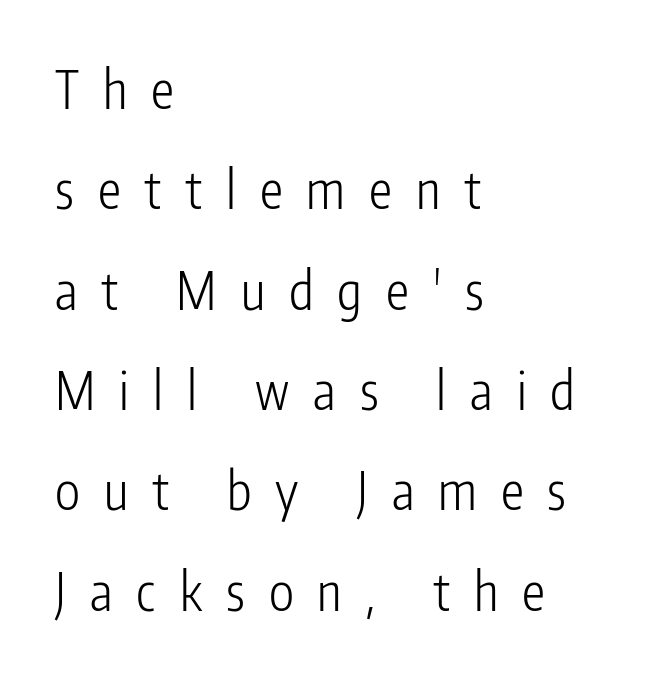
Casual observation: everything's shoved over to the left. These lines are rendered in a variable-pitch font. In terms of letterform style, serifs are entirely absent. A typesetter would mark this as roman, not italic. Has an underline been added? It has not.
